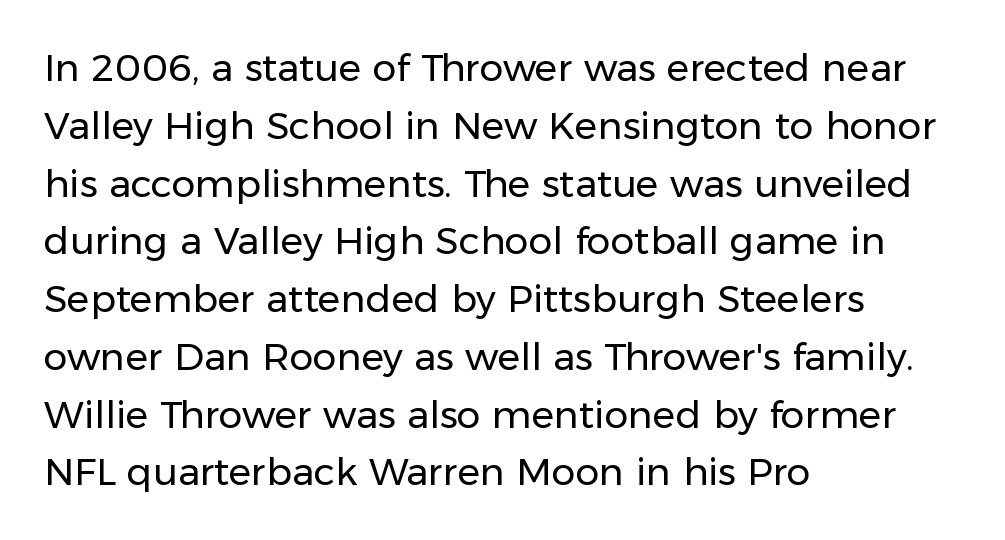
The passage shown is typed in a proportional face where columns would drift. Line starts are locked; line ends wander. The passage shown has conventional tracking throughout. Does the type have serifs? No, each stem ends abruptly. Is there much room between lines? A standard amount, neither cramped nor airy.
